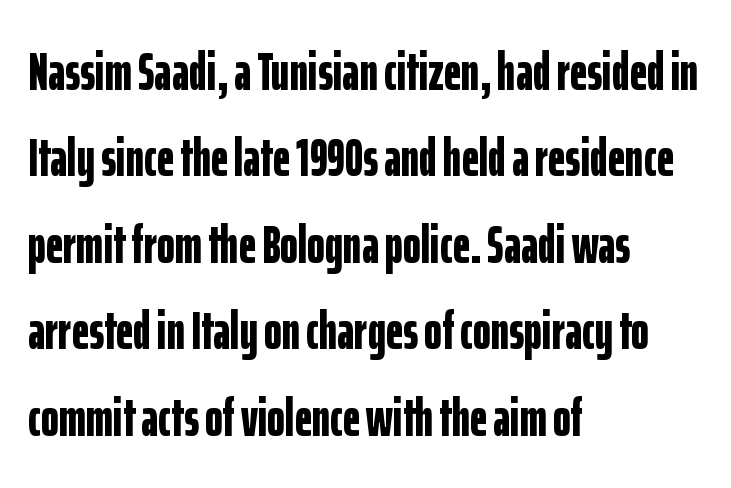
The image shows 54 px bold, condensed sans-serif type, upright; set left-aligned, normal line spacing (1.6x), normal letter spacing, not underlined; low stroke contrast and a medium x-height.
